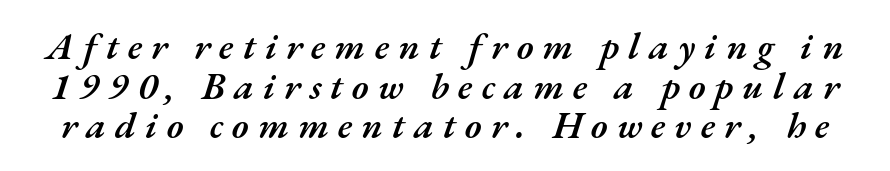
Q: Is the text bold? A: Semi-bold.
Q: Is the text italic (slanted)? A: Yes, it leans right by about 17 degrees.
Q: Is the text underlined? A: No.
Q: Is the spacing between letters normal or unusually wide? A: Unusually wide.
Q: Is the spacing between lines tight, normal or loose? A: Tight.
Q: Width (condensed, normal, or wide)? A: Normal.
Q: Stroke contrast? A: Medium.
Q: x-height? A: Small.
Q: Monospaced? A: No.
